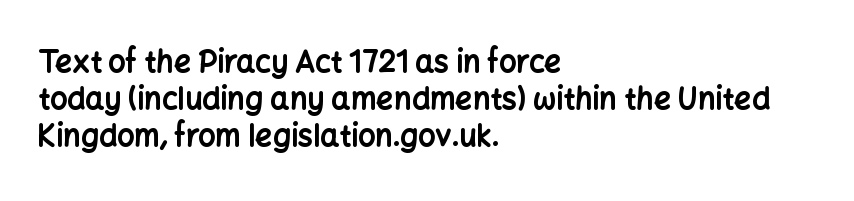
Q: Is the text bold? A: Yes.
Q: Is the text italic (slanted)? A: No, it is upright.
Q: Is the typeface a serif or a sans-serif typeface? A: Sans-serif.
Q: Is the text underlined? A: No.
Q: How is the paragraph aligned? A: Left-aligned.
Q: Is the spacing between letters normal or unusually wide? A: Normal.
Q: Width (condensed, normal, or wide)? A: Normal.
Q: Stroke contrast? A: Low.
Q: x-height? A: Medium.
Q: Monospaced? A: No.
